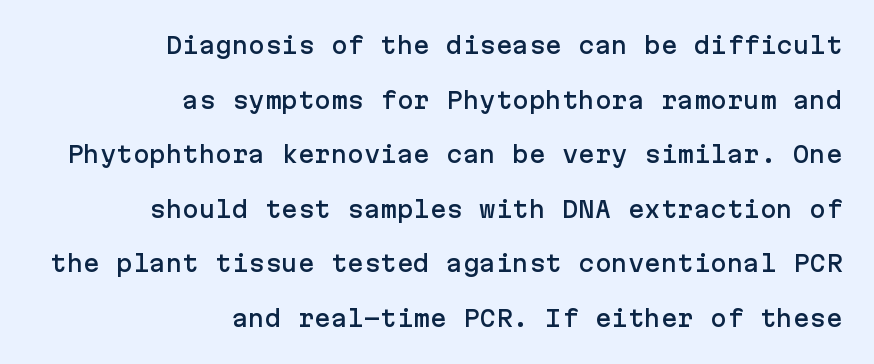
Q: Is the text italic (slanted)? A: No, it is upright.
Q: Is the text underlined? A: No.
Q: How is the paragraph aligned? A: Right-aligned.
Q: Is the spacing between letters normal or unusually wide? A: Normal.
Q: Is the spacing between lines tight, normal or loose? A: Loose.
